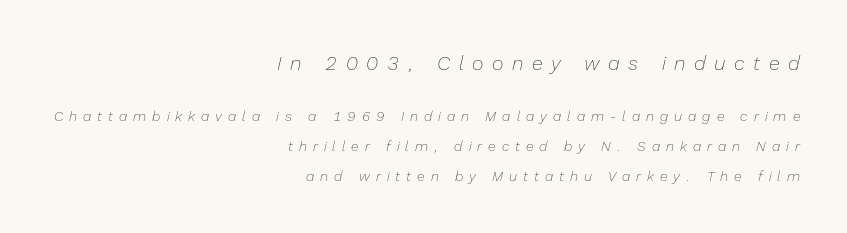
The baseline area is clear. Quick note: italic. The font sits on the lighter half of the weight spectrum, regular included. Regarding leading, the lines here are spaced well apart.
